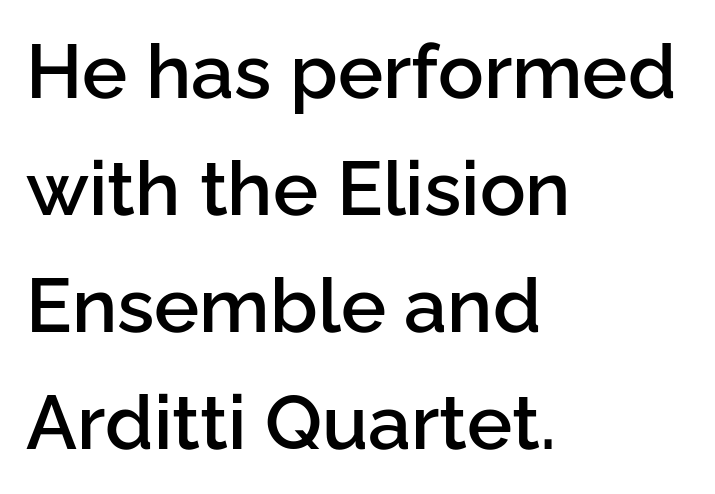
No word sits above an underline. Vertically, the passage feels balanced, rows spaced as you'd expect. Strokes here are thickened, but only to semibold level. The passage shown is typed in a proportional face where columns would drift. In terms of letterform style, serifs are entirely absent.
